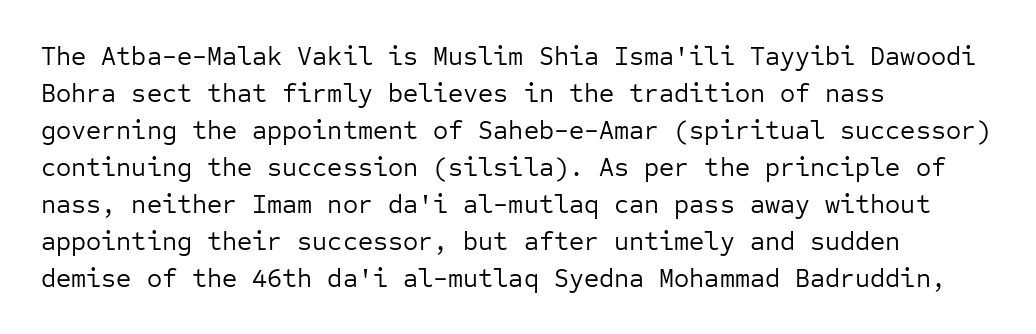
{"italic": "no", "bold": "no", "underline": "no", "align": "left", "line_spacing": "normal", "line_spacing_ratio": 1.42, "letter_spacing": "normal", "letter_spacing_em": 0.0, "glyph_px": 26}
